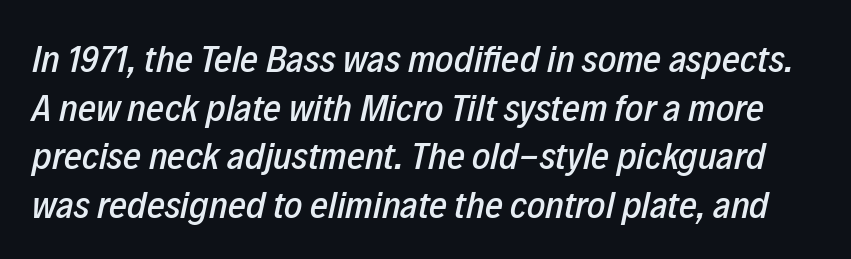
Q: Is the text italic (slanted)? A: Yes, it leans right by about 12 degrees.
Q: Is the text underlined? A: No.
Q: Is the spacing between letters normal or unusually wide? A: Normal.
Q: Is the spacing between lines tight, normal or loose? A: Normal.
Q: Width (condensed, normal, or wide)? A: Condensed.
Q: Stroke contrast? A: Low.
Q: x-height? A: Medium.
Q: Monospaced? A: No.
